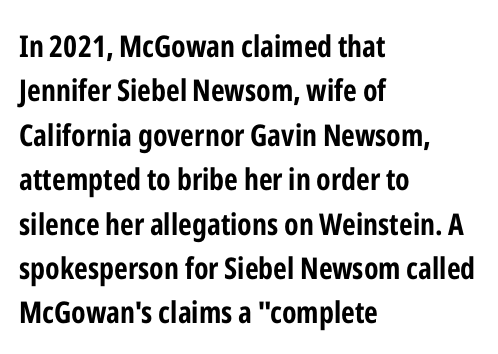
The letters are bold, with thick, heavy strokes. The passage shown has conventional tracking throughout. Line starts are locked; line ends wander. Evenly set lines give the paragraph a standard silhouette. Proportional: the letters do not fall into vertical columns. Any mark beneath the type? The region is blank.
